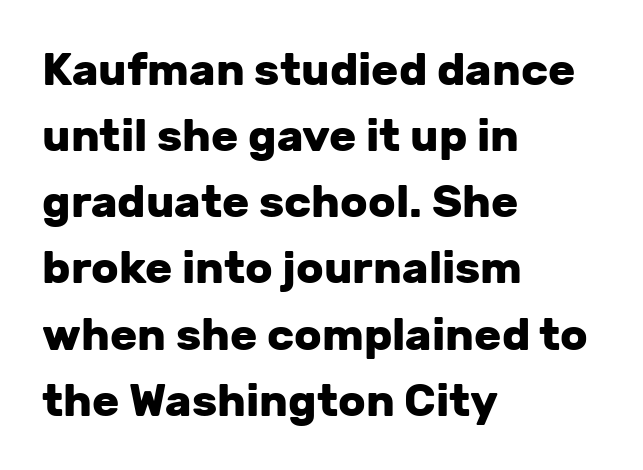
{"serif": "no", "italic": "no", "bold": "yes", "weight": "heavy", "width": "normal", "stroke_contrast": "low", "x_height": "medium", "monospaced": "no", "underline": "no", "align": "left", "line_spacing": "normal", "line_spacing_ratio": 1.47, "letter_spacing": "normal", "letter_spacing_em": 0.0, "glyph_px": 45}
